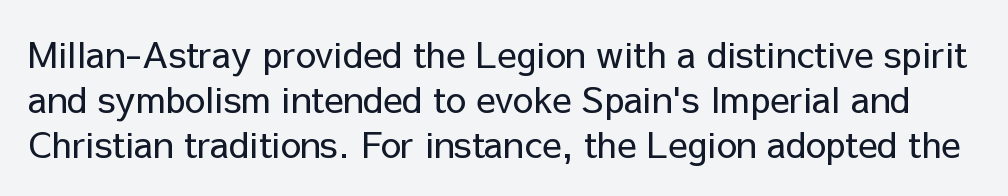
The image shows 36 px regular-weight sans-serif type, upright; set normal line spacing (1.25x), normal letter spacing, not underlined; low stroke contrast and a medium x-height.
